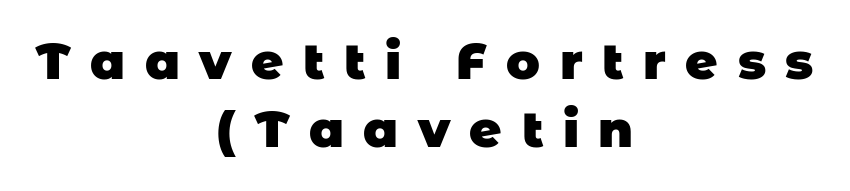
The glyphs in this specimen are sans serif. The lines sit at an ordinary, default distance from one another. Leftover space on each line is divided equally before and after the words. There is plenty of visible air inserted between adjacent glyphs.
